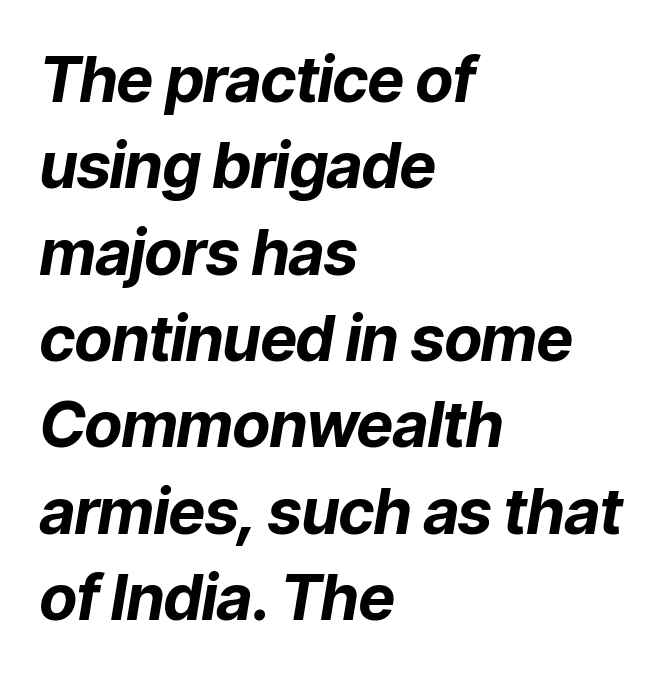
Students, note that the glyphs here touch the page at normal intervals. No word sits above an underline. Slant detected: the letters are inclined. Bold? Absolutely — the strokes are thick and heavy. Rows of type keep a routine distance in the vertical direction. The typesetter chose a ragged-right arrangement here.
